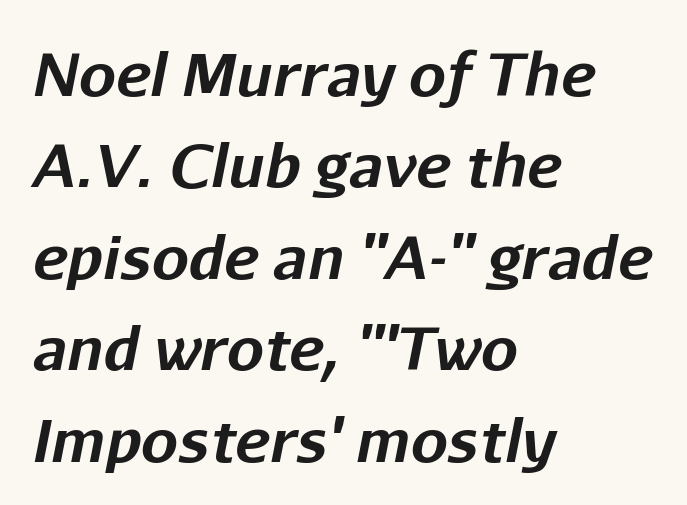
The image shows 59 px bold type, italic (leaning right); set left-aligned, normal line spacing (1.55x), normal letter spacing, not underlined; low stroke contrast and a medium x-height.
